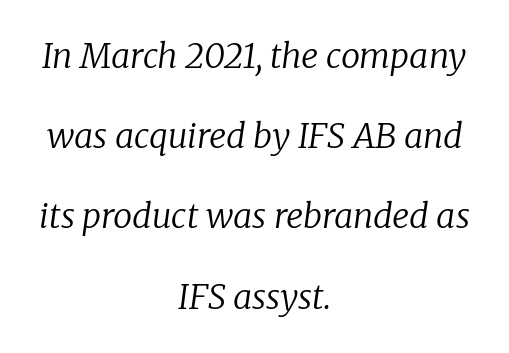
The image shows 34 px regular-weight serif type, italic (leaning right); set centered, loose line spacing (2.36x), normal letter spacing, not underlined; low stroke contrast and a medium x-height.
